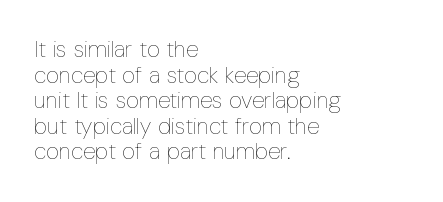
{"italic": "no", "bold": "no", "underline": "no", "align": "left", "line_spacing": "tight", "line_spacing_ratio": 1.11, "letter_spacing": "normal", "letter_spacing_em": 0.0, "glyph_px": 23}
